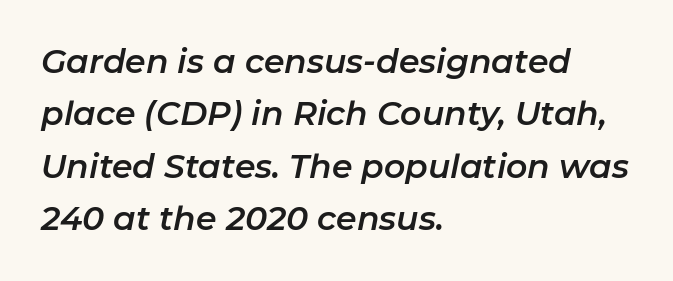
{"italic": "yes", "lean": "right", "slant_degrees": 11, "width": "normal", "stroke_contrast": "low", "x_height": "medium", "monospaced": "no", "underline": "no", "align": "left", "line_spacing": "normal", "line_spacing_ratio": 1.59, "letter_spacing": "normal", "letter_spacing_em": 0.0, "glyph_px": 33}
